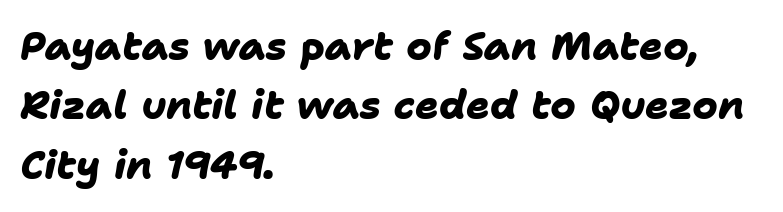
{"serif": "no", "bold": "yes", "weight": "heavy", "width": "normal", "stroke_contrast": "low", "x_height": "medium", "monospaced": "no", "underline": "no", "align": "left", "line_spacing": "normal", "line_spacing_ratio": 1.52, "letter_spacing": "normal", "letter_spacing_em": 0.0, "glyph_px": 39}
